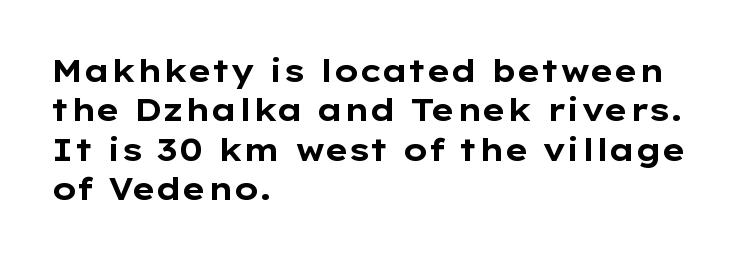
Q: Is the text bold? A: Yes.
Q: Is the text italic (slanted)? A: No, it is upright.
Q: Is the typeface a serif or a sans-serif typeface? A: Sans-serif.
Q: Is the text underlined? A: No.
Q: How is the paragraph aligned? A: Left-aligned.
Q: Is the spacing between letters normal or unusually wide? A: Normal.
Q: Is the spacing between lines tight, normal or loose? A: Normal.
Q: Width (condensed, normal, or wide)? A: Wide.
Q: Stroke contrast? A: Low.
Q: x-height? A: Medium.
Q: Monospaced? A: No.
